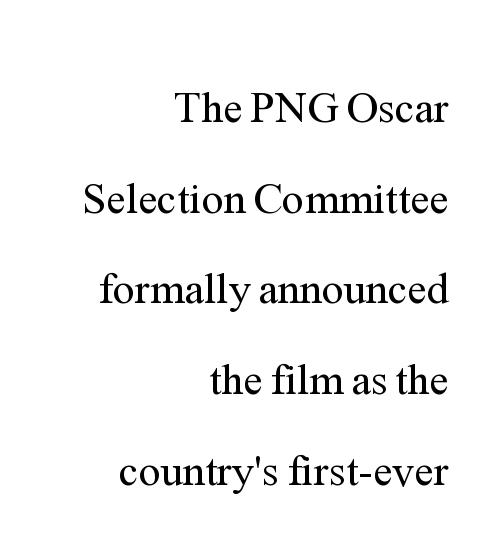
{"serif": "yes", "italic": "no", "bold": "no", "weight": "regular", "width": "normal", "stroke_contrast": "medium", "x_height": "medium", "monospaced": "no", "underline": "no", "align": "right", "line_spacing": "loose", "line_spacing_ratio": 2.06, "letter_spacing": "normal", "letter_spacing_em": 0.0, "glyph_px": 44}
